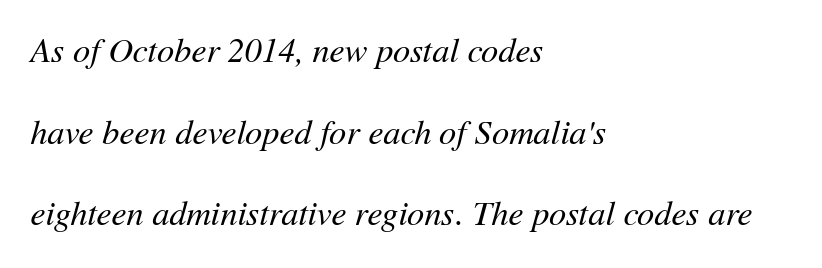
{"italic": "yes", "lean": "right", "slant_degrees": 11, "bold": "no", "weight": "regular", "width": "normal", "stroke_contrast": "medium", "x_height": "medium", "monospaced": "no", "underline": "no", "align": "left", "line_spacing": "loose", "line_spacing_ratio": 2.4, "letter_spacing": "normal", "letter_spacing_em": 0.0, "glyph_px": 34}
